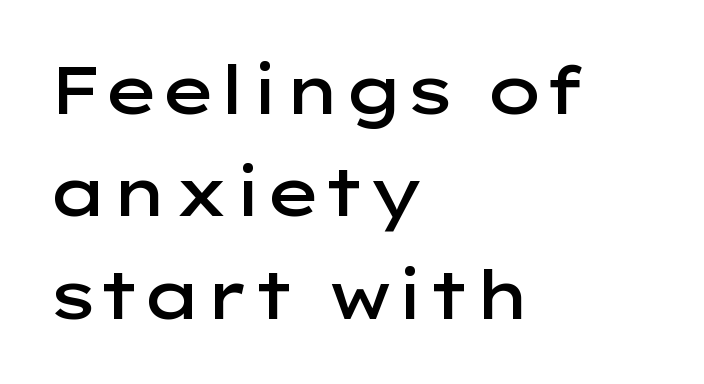
{"serif": "no", "italic": "no", "bold": "semi", "weight": "semibold", "width": "wide", "stroke_contrast": "low", "x_height": "medium", "monospaced": "no", "underline": "no", "align": "left", "line_spacing": "normal", "line_spacing_ratio": 1.55, "letter_spacing": "normal", "letter_spacing_em": 0.0, "glyph_px": 66}
